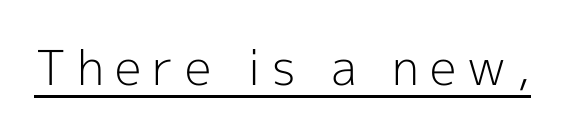
Look at the tracking — it's clearly loosened, letters drifting apart. Think of a printed novel: that variable character pitch is what you see here. Do the letters lean? They stand straight. A typographer would call this underscored text. Compared with a typical body face, this is equally light or lighter still.
